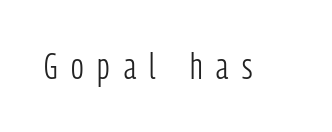
Q: Is the text bold? A: No.
Q: Is the text italic (slanted)? A: No, it is upright.
Q: Is the typeface a serif or a sans-serif typeface? A: Sans-serif.
Q: Is the text underlined? A: No.
Q: Is the spacing between letters normal or unusually wide? A: Unusually wide.
Q: Width (condensed, normal, or wide)? A: Condensed.
Q: Stroke contrast? A: Low.
Q: x-height? A: Medium.
Q: Monospaced? A: No.
